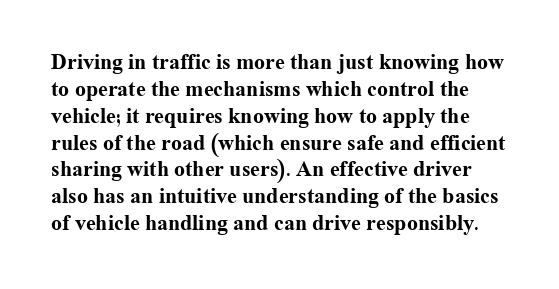
Q: Is the text bold? A: Yes.
Q: Is the text italic (slanted)? A: No, it is upright.
Q: Is the text underlined? A: No.
Q: Is the spacing between letters normal or unusually wide? A: Normal.
